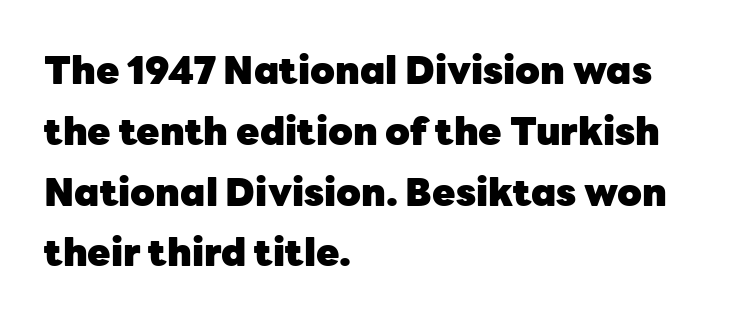
Q: Is the text bold? A: Yes.
Q: Is the text italic (slanted)? A: No, it is upright.
Q: Is the typeface a serif or a sans-serif typeface? A: Sans-serif.
Q: Is the text underlined? A: No.
Q: How is the paragraph aligned? A: Left-aligned.
Q: Is the spacing between letters normal or unusually wide? A: Normal.
Q: Is the spacing between lines tight, normal or loose? A: Normal.
Q: Width (condensed, normal, or wide)? A: Normal.
Q: Stroke contrast? A: Low.
Q: x-height? A: Medium.
Q: Monospaced? A: No.
